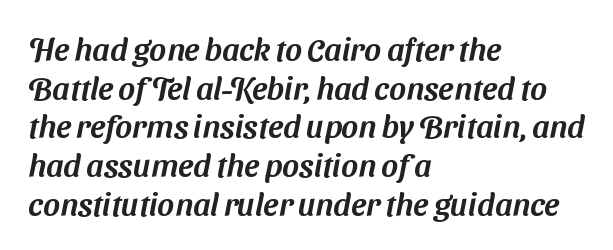
Q: Is the typeface a serif or a sans-serif typeface? A: Sans-serif.
Q: Is the text underlined? A: No.
Q: How is the paragraph aligned? A: Left-aligned.
Q: Is the spacing between letters normal or unusually wide? A: Normal.
Q: Width (condensed, normal, or wide)? A: Normal.
Q: Stroke contrast? A: Medium.
Q: x-height? A: Medium.
Q: Monospaced? A: No.
